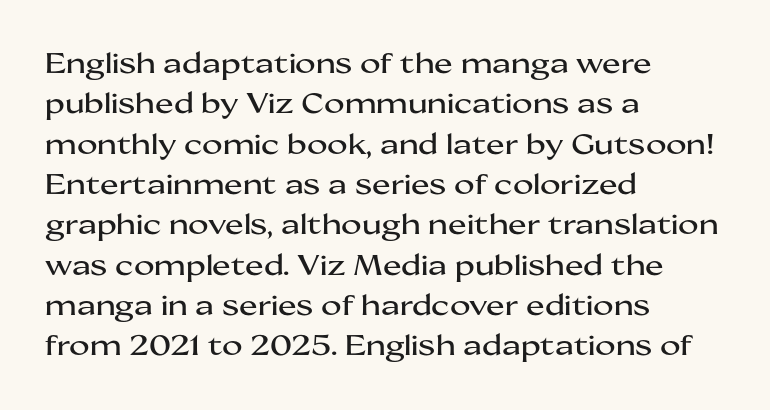
Leading: standard. Has an underline been added? It has not. Each letter keeps its own natural width here, so spacing adapts to shape. The paragraph has a hard left edge and a soft right edge. The specimen reads as upright at a glance.
